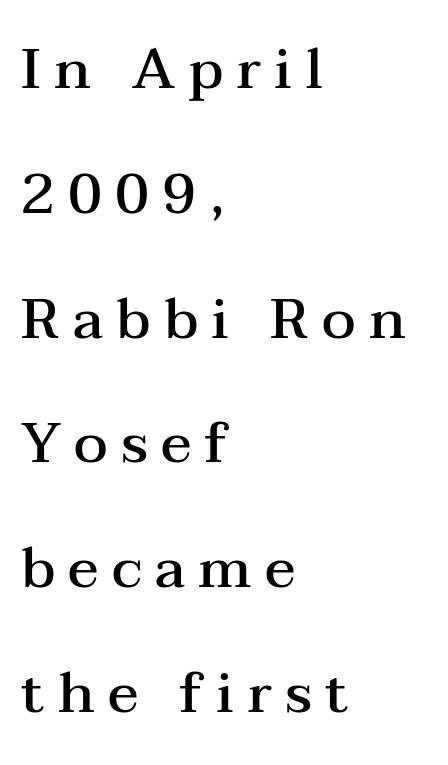
The image shows 57 px semibold, wide serif type, upright; set left-aligned, loose line spacing (2.19x), unusually wide letter spacing (+0.23 em), not underlined; medium stroke contrast and a medium x-height.
